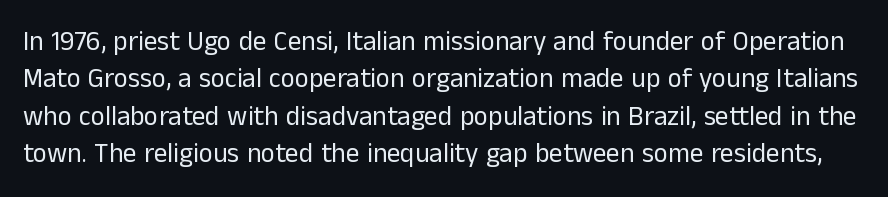
You can tell it's not italic because the verticals are truly vertical. The vertical gap from one line to the next is medium. Check the space under the baseline: it is left empty. Bold? No — there's no thickening of the strokes.
